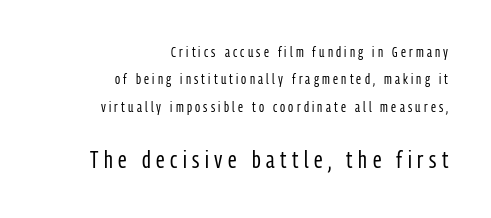
The image shows 24 px text type, upright; set right-aligned, loose line spacing (1.95x), unusually wide letter spacing (+0.23 em), not underlined; the second (bottom) block is 1.71x larger.
